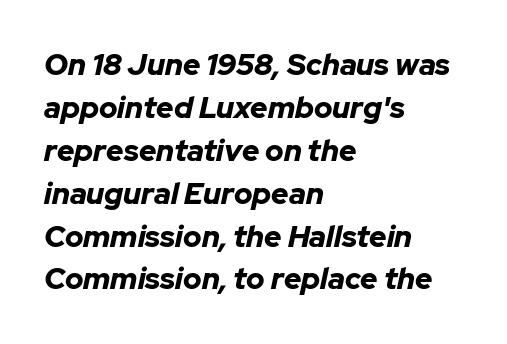
The image shows 30 px bold type, italic (leaning right); set left-aligned, normal line spacing (1.43x), normal letter spacing, not underlined; low stroke contrast and a medium x-height.
